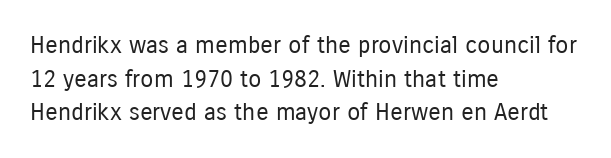
Q: Is the text bold? A: No.
Q: Is the text italic (slanted)? A: No, it is upright.
Q: Is the text underlined? A: No.
Q: How is the paragraph aligned? A: Left-aligned.
Q: Is the spacing between letters normal or unusually wide? A: Normal.
Q: Is the spacing between lines tight, normal or loose? A: Normal.
